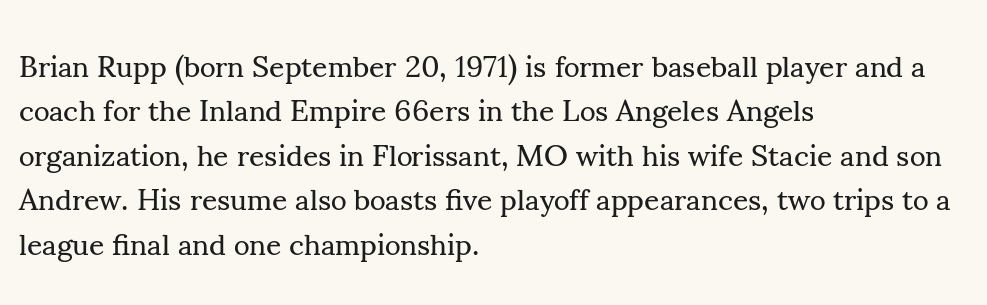
Q: Is the text bold? A: No.
Q: Is the text italic (slanted)? A: No, it is upright.
Q: Is the typeface a serif or a sans-serif typeface? A: Serif.
Q: Is the text underlined? A: No.
Q: How is the paragraph aligned? A: Left-aligned.
Q: Is the spacing between letters normal or unusually wide? A: Normal.
Q: Is the spacing between lines tight, normal or loose? A: Normal.
Q: Width (condensed, normal, or wide)? A: Normal.
Q: Stroke contrast? A: Medium.
Q: x-height? A: Small.
Q: Monospaced? A: No.
